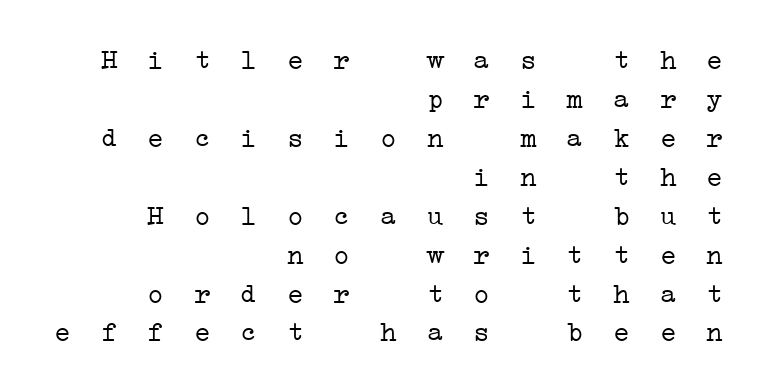
Q: Is the text bold? A: No.
Q: Is the typeface a serif or a sans-serif typeface? A: Serif.
Q: Is the text underlined? A: No.
Q: How is the paragraph aligned? A: Right-aligned.
Q: Is the spacing between letters normal or unusually wide? A: Unusually wide.
Q: Is the spacing between lines tight, normal or loose? A: Normal.
Q: Width (condensed, normal, or wide)? A: Wide.
Q: Stroke contrast? A: Low.
Q: x-height? A: Medium.
Q: Monospaced? A: Yes.
